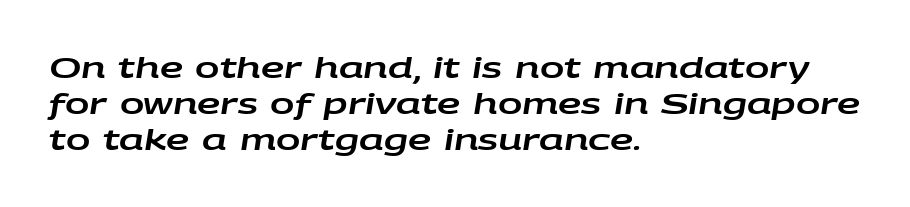
Q: Is the text italic (slanted)? A: Yes, it leans right by about 9 degrees.
Q: Is the text underlined? A: No.
Q: How is the paragraph aligned? A: Left-aligned.
Q: Is the spacing between letters normal or unusually wide? A: Normal.
Q: Is the spacing between lines tight, normal or loose? A: Normal.
Q: Width (condensed, normal, or wide)? A: Wide.
Q: Stroke contrast? A: Low.
Q: x-height? A: Large.
Q: Monospaced? A: No.
